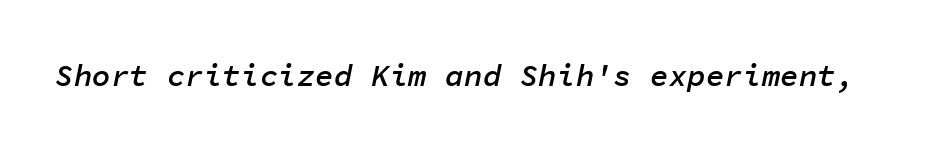
The image shows 31 px semibold type, italic (leaning right), monospaced; set normal letter spacing, not underlined; low stroke contrast and a medium x-height.
